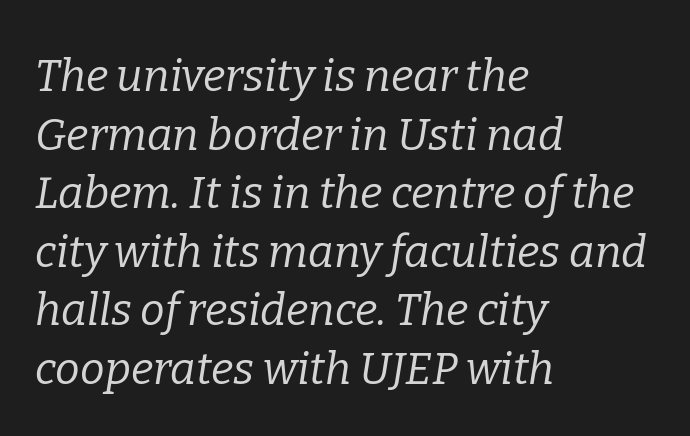
How would I describe the line gaps? Plain and ordinary. Here the designer chose a conventional face with non-uniform glyph widths. Compared with typical body copy, the letter spacing here is the same. Teacher's note: observe the even left margin — that is flush-left alignment.
